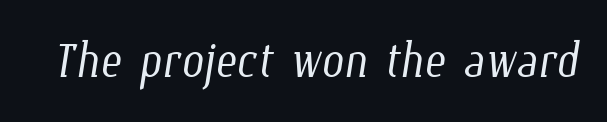
Q: Is the text bold? A: No.
Q: Is the text underlined? A: No.
Q: Is the spacing between letters normal or unusually wide? A: Normal.
Q: Width (condensed, normal, or wide)? A: Condensed.
Q: Stroke contrast? A: Low.
Q: x-height? A: Medium.
Q: Monospaced? A: No.
